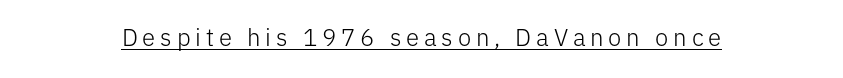
Q: Is the text bold? A: No.
Q: Is the text italic (slanted)? A: No, it is upright.
Q: Is the text underlined? A: Yes.
Q: How is the paragraph aligned? A: Centered.
Q: Is the spacing between letters normal or unusually wide? A: Unusually wide.
